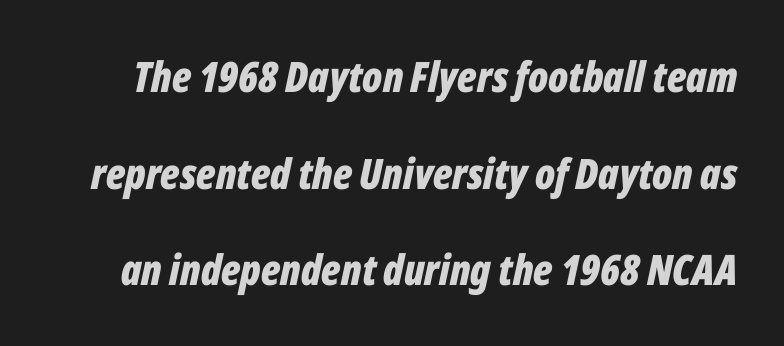
The image shows 42 px bold, condensed type, italic (leaning right); set loose line spacing (2.3x), normal letter spacing, not underlined; low stroke contrast and a medium x-height.
